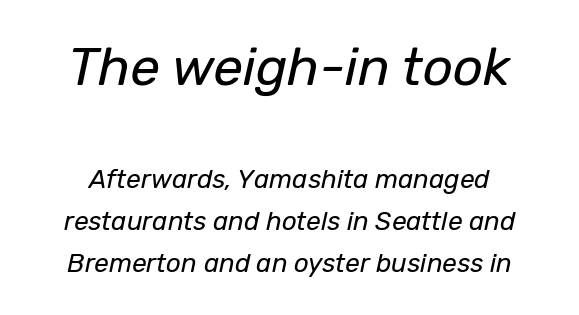
The image shows 53 px regular-weight type, italic (leaning right); set normal line spacing (1.62x), normal letter spacing, not underlined; the first (top) block is 2.04x larger; low stroke contrast and a medium x-height.
